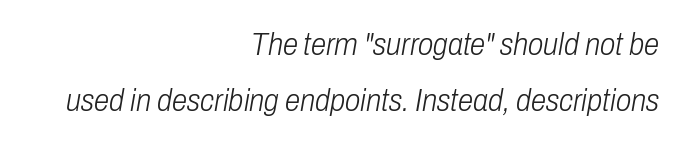
Q: Is the text bold? A: No.
Q: Is the text italic (slanted)? A: Yes, it leans right by about 10 degrees.
Q: Is the text underlined? A: No.
Q: How is the paragraph aligned? A: Right-aligned.
Q: Is the spacing between letters normal or unusually wide? A: Normal.
Q: Width (condensed, normal, or wide)? A: Condensed.
Q: Stroke contrast? A: Low.
Q: x-height? A: Medium.
Q: Monospaced? A: No.
